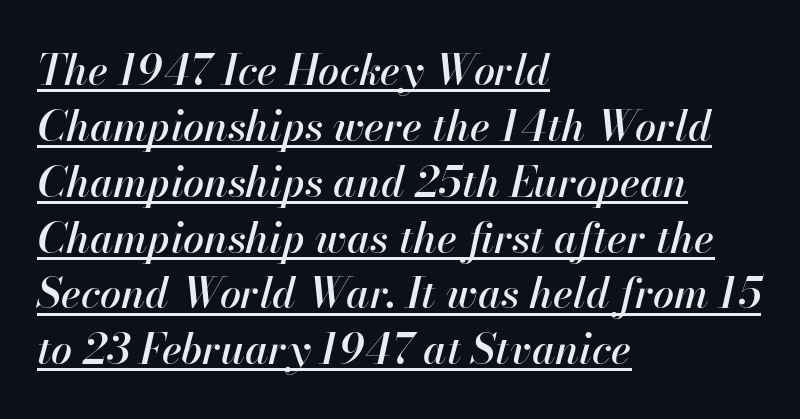
{"italic": "yes", "lean": "right", "slant_degrees": 13, "width": "normal", "stroke_contrast": "high", "x_height": "small", "monospaced": "no", "underline": "yes", "align": "left", "line_spacing": "normal", "line_spacing_ratio": 1.33, "letter_spacing": "normal", "letter_spacing_em": 0.0, "glyph_px": 42}
